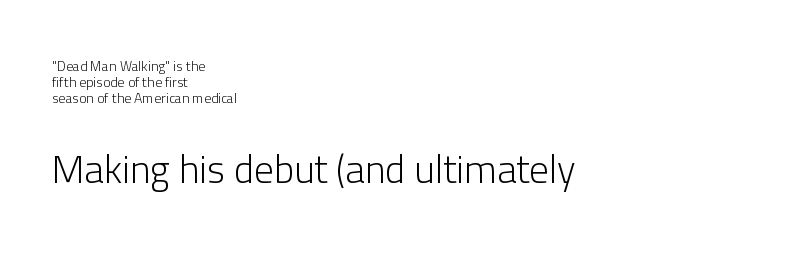
Q: Is the text bold? A: No.
Q: Is the text italic (slanted)? A: No, it is upright.
Q: Is the typeface a serif or a sans-serif typeface? A: Sans-serif.
Q: Is the text underlined? A: No.
Q: How is the paragraph aligned? A: Left-aligned.
Q: Is the spacing between letters normal or unusually wide? A: Normal.
Q: Which block of text is set in a larger size, the first (top) or the second (bottom)? A: The second (bottom) one.
Q: Width (condensed, normal, or wide)? A: Normal.
Q: Stroke contrast? A: Low.
Q: x-height? A: Medium.
Q: Monospaced? A: No.
